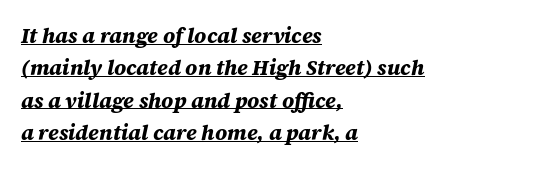
Q: Is the text bold? A: Yes.
Q: Is the text italic (slanted)? A: Yes, it leans right by about 12 degrees.
Q: Is the text underlined? A: Yes.
Q: How is the paragraph aligned? A: Left-aligned.
Q: Is the spacing between letters normal or unusually wide? A: Normal.
Q: Is the spacing between lines tight, normal or loose? A: Normal.
